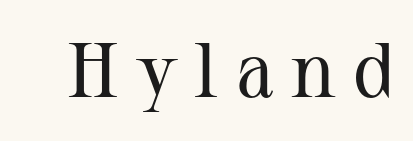
Q: Is the text bold? A: No.
Q: Is the text italic (slanted)? A: No, it is upright.
Q: Is the typeface a serif or a sans-serif typeface? A: Serif.
Q: Is the text underlined? A: No.
Q: Is the spacing between letters normal or unusually wide? A: Unusually wide.
Q: Width (condensed, normal, or wide)? A: Normal.
Q: Stroke contrast? A: Medium.
Q: x-height? A: Medium.
Q: Monospaced? A: No.
